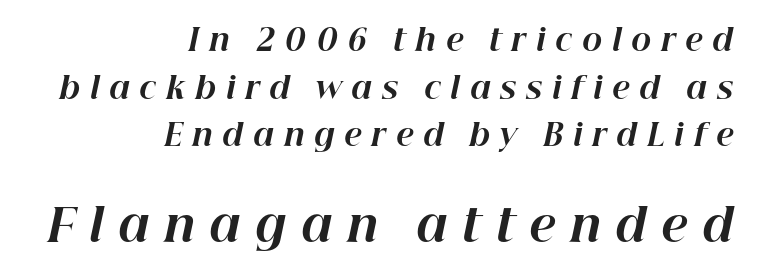
Q: Is the text bold? A: Yes.
Q: Is the text italic (slanted)? A: Yes, it leans right by about 12 degrees.
Q: Is the text underlined? A: No.
Q: How is the paragraph aligned? A: Right-aligned.
Q: Is the spacing between letters normal or unusually wide? A: Unusually wide.
Q: Is the spacing between lines tight, normal or loose? A: Normal.
Q: Which block of text is set in a larger size, the first (top) or the second (bottom)? A: The second (bottom) one.
Q: Width (condensed, normal, or wide)? A: Normal.
Q: Stroke contrast? A: High.
Q: x-height? A: Medium.
Q: Monospaced? A: No.
